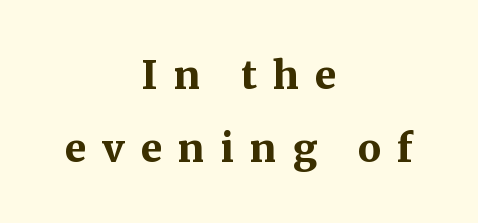
{"serif": "yes", "italic": "no", "bold": "yes", "weight": "bold", "width": "normal", "stroke_contrast": "medium", "x_height": "medium", "monospaced": "no", "underline": "no", "align": "center", "line_spacing_ratio": 1.86, "letter_spacing": "wide", "letter_spacing_em": 0.41, "glyph_px": 39}
